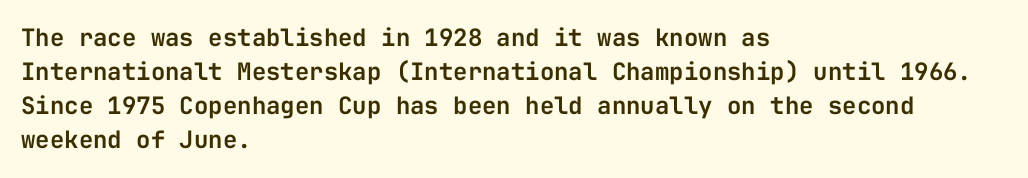
The image shows 24 px text type, upright; set left-aligned, normal line spacing (1.42x), normal letter spacing, not underlined.
